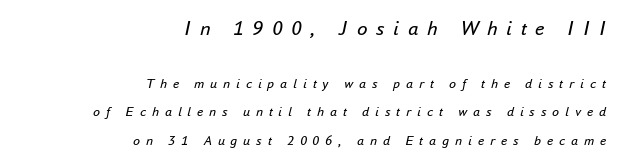
The image shows 21 px text type, italic (leaning right); set right-aligned, loose line spacing (2.02x), unusually wide letter spacing (+0.42 em), not underlined; the first (top) block is 1.5x larger.
